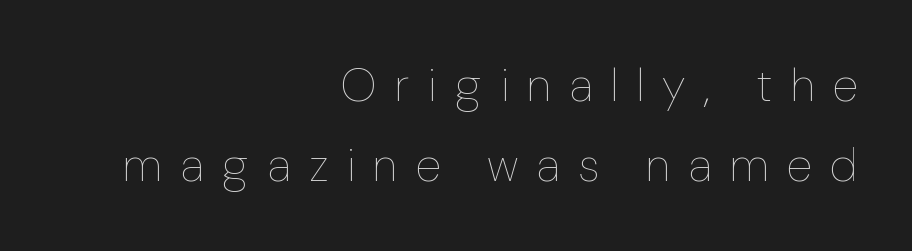
On a weight scale, this lands at 450 or below. These lines have a slow, spaced-out rhythm from letter to letter. The letters stand upright; this is a roman face. The lines are quadded right.
